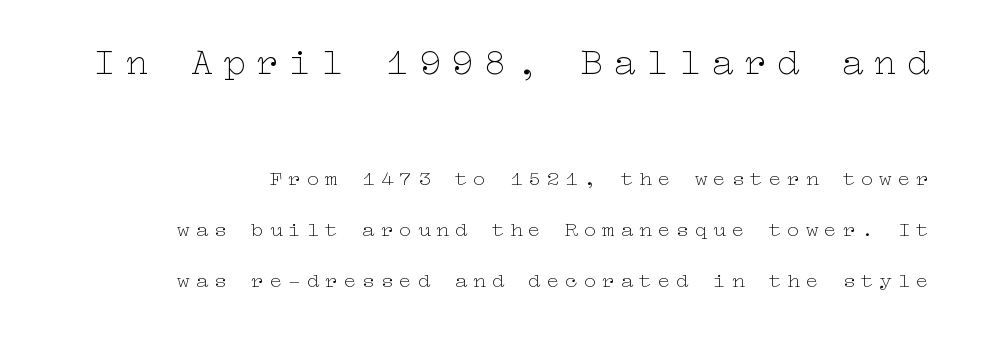
The image shows 37 px thin, wide type, upright; set loose line spacing (2.44x), unusually wide letter spacing (+0.28 em), not underlined; the first (top) block is 1.76x larger; low stroke contrast and a medium x-height.
